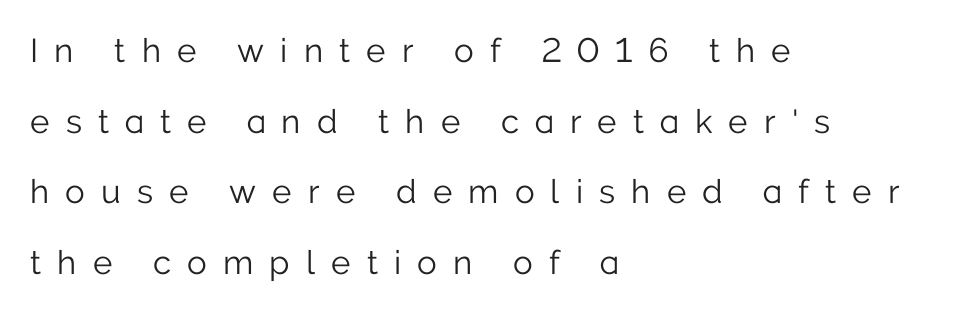
The image shows 33 px light sans-serif type, upright; set left-aligned, loose line spacing (2.14x), unusually wide letter spacing (+0.49 em), not underlined; low stroke contrast and a medium x-height.
